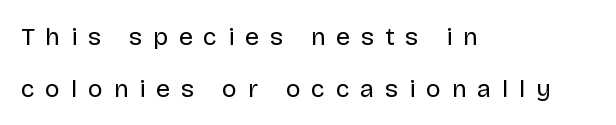
{"italic": "no", "bold": "no", "underline": "no", "align": "left", "line_spacing": "loose", "line_spacing_ratio": 2.08, "letter_spacing": "wide", "letter_spacing_em": 0.43, "glyph_px": 25}
